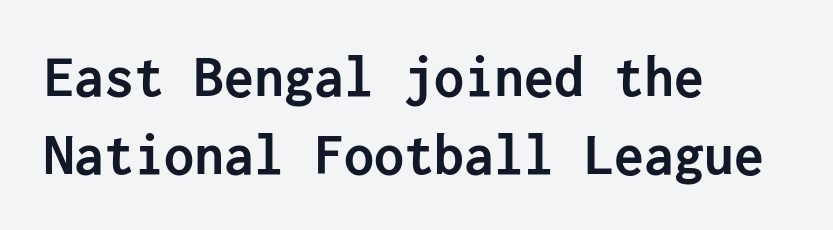
Q: Is the text bold? A: Yes.
Q: Is the text italic (slanted)? A: No, it is upright.
Q: Is the typeface a serif or a sans-serif typeface? A: Sans-serif.
Q: Is the text underlined? A: No.
Q: How is the paragraph aligned? A: Left-aligned.
Q: Is the spacing between letters normal or unusually wide? A: Normal.
Q: Is the spacing between lines tight, normal or loose? A: Normal.
Q: Width (condensed, normal, or wide)? A: Normal.
Q: Stroke contrast? A: Low.
Q: x-height? A: Medium.
